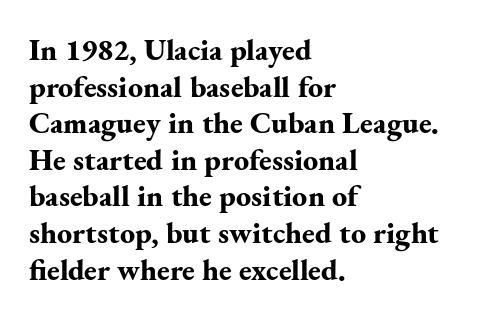
Stroke thickness is high; the sample reads as a true bold. Is the block centered? No — it sits flush against the left margin. The type is set solid horizontally, with unmodified tracking. Do the letters lean? They stand straight.
